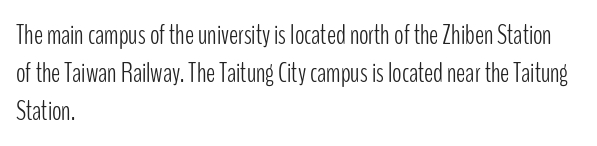
These lines are rendered in a variable-pitch font. The lettering stays uniformly vertical, giving the passage a roman look. Compared with typical paragraphs, the rows here are spaced about the same. Tracking here is standard; glyphs follow each other at the usual distance. The passage is arranged the way most books set body copy — flush left.
